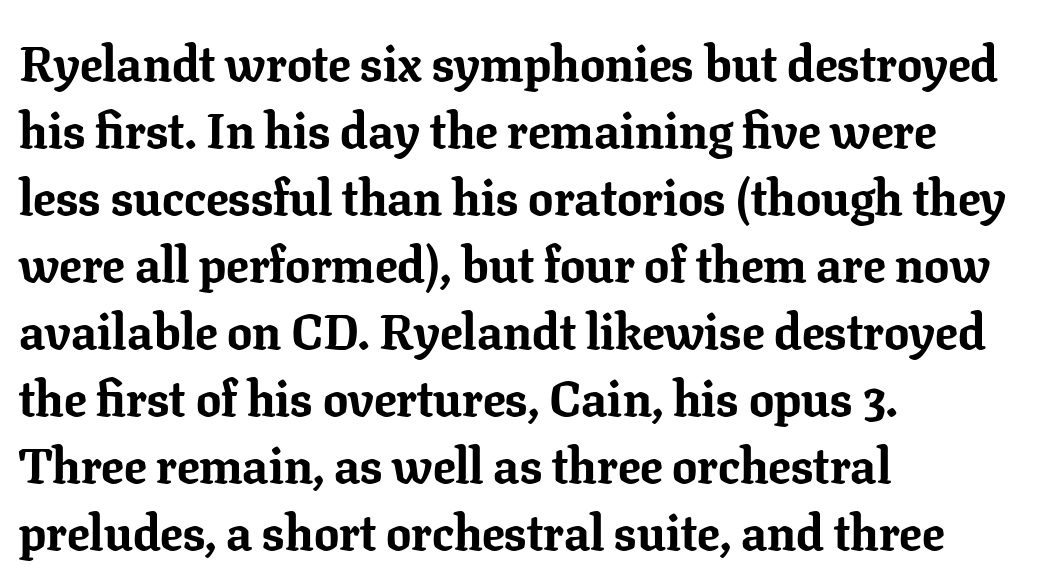
The image shows 50 px bold serif type, upright; set left-aligned, normal line spacing (1.34x), normal letter spacing, not underlined; low stroke contrast and a medium x-height.
